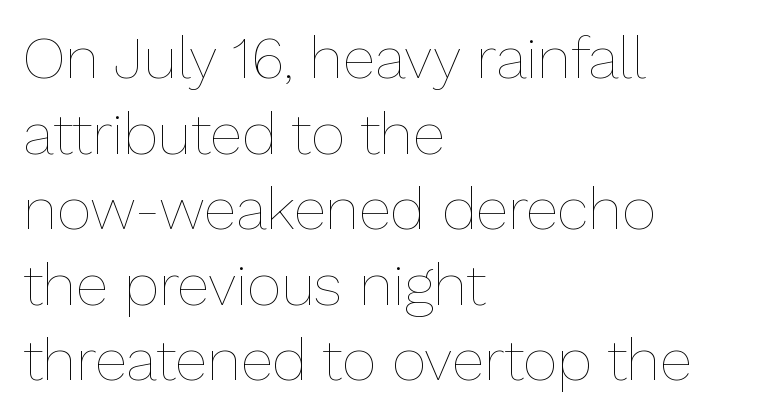
{"italic": "no", "bold": "no", "weight": "thin", "width": "normal", "stroke_contrast": "low", "x_height": "medium", "monospaced": "no", "underline": "no", "align": "left", "line_spacing": "normal", "line_spacing_ratio": 1.28, "letter_spacing": "normal", "letter_spacing_em": 0.0, "glyph_px": 59}
